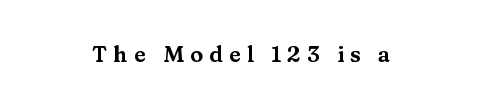
The image shows 22 px text type, upright; set centered, unusually wide letter spacing (+0.28 em), not underlined.
